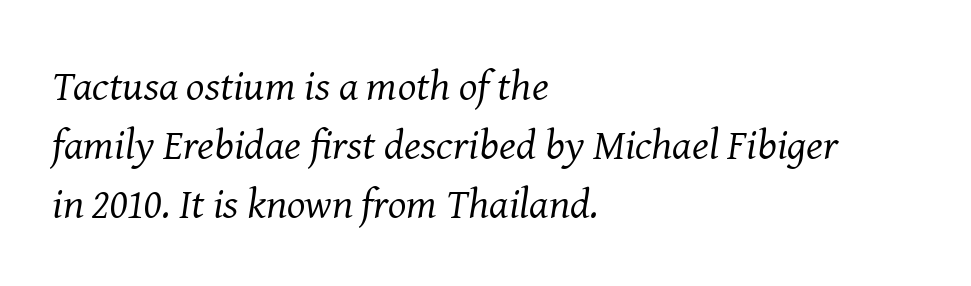
On a weight scale, this lands at 450 or below. The rendering keeps characters at their native spacing. The space between consecutive lines is moderate. Alignment: flush left. I'd call this a serif setting — the letters wear small feet. The specimen omits any rule beneath the text block's lines.
